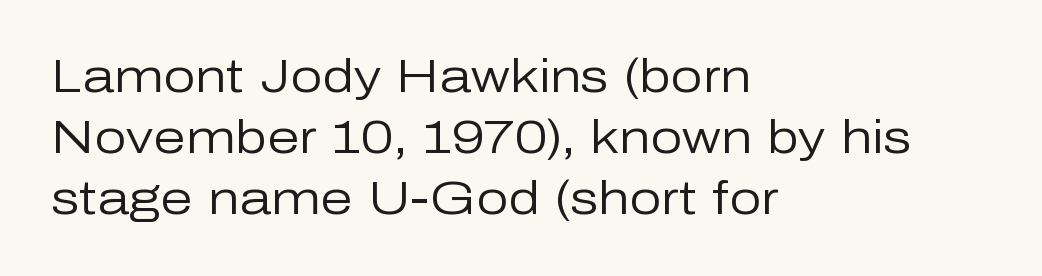
It's the straight-up-and-down kind of type. The glyphs are unaccompanied by any horizontal stroke below them. Inter-character spacing is left at the font's built-in metrics. Horizontally, the lines are justified to the leading edge only.
